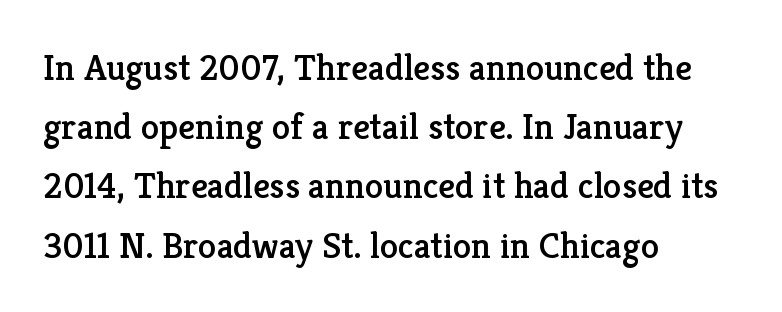
{"serif": "yes", "italic": "no", "width": "normal", "stroke_contrast": "low", "x_height": "medium", "monospaced": "no", "underline": "no", "align": "left", "line_spacing": "normal", "line_spacing_ratio": 1.6, "letter_spacing": "normal", "letter_spacing_em": 0.0, "glyph_px": 37}
